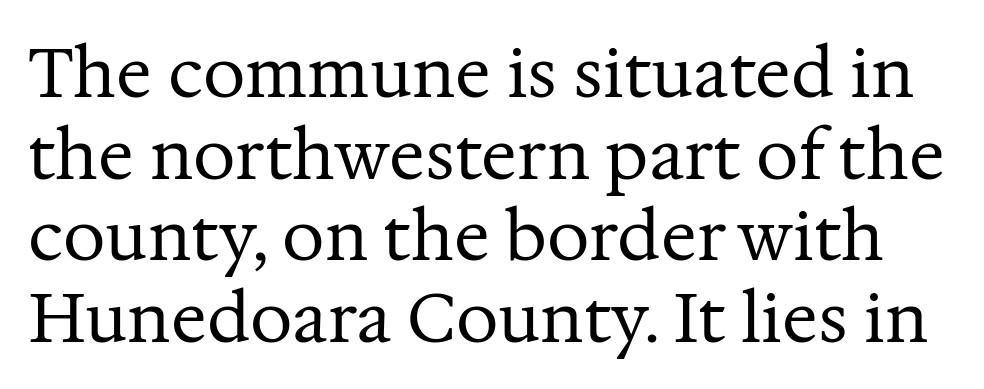
{"serif": "yes", "italic": "no", "bold": "no", "weight": "regular", "width": "normal", "stroke_contrast": "medium", "x_height": "medium", "monospaced": "no", "underline": "no", "line_spacing_ratio": 1.22, "letter_spacing": "normal", "letter_spacing_em": 0.0, "glyph_px": 67}
